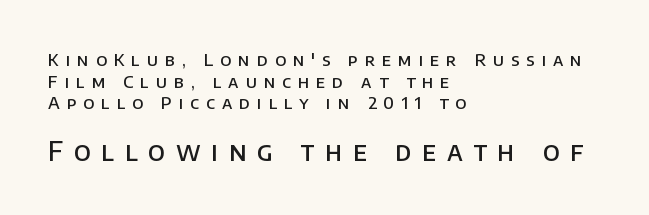
The image shows 26 px text type, upright; set left-aligned, normal line spacing (1.27x), unusually wide letter spacing (+0.41 em), not underlined; the second (bottom) block is 1.53x larger.
